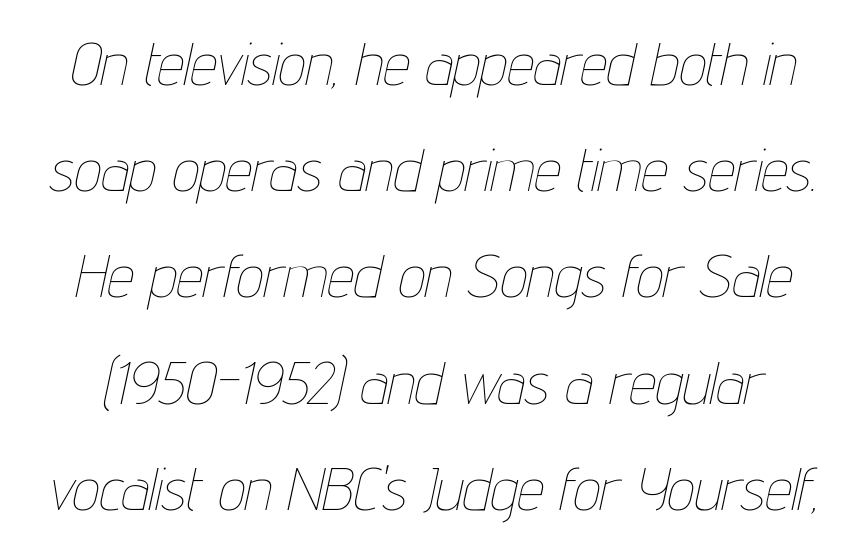
{"italic": "yes", "lean": "right", "slant_degrees": 12, "bold": "no", "weight": "thin", "width": "condensed", "stroke_contrast": "low", "x_height": "medium", "monospaced": "no", "underline": "no", "line_spacing_ratio": 1.77, "letter_spacing": "normal", "letter_spacing_em": 0.0, "glyph_px": 60}
